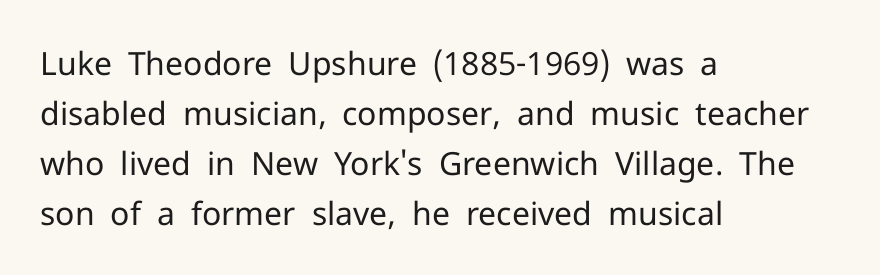
{"serif": "no", "italic": "no", "bold": "no", "weight": "regular", "width": "normal", "stroke_contrast": "low", "x_height": "medium", "monospaced": "no", "underline": "no", "align": "left", "line_spacing": "normal", "line_spacing_ratio": 1.56, "letter_spacing": "normal", "letter_spacing_em": 0.0, "glyph_px": 32}
